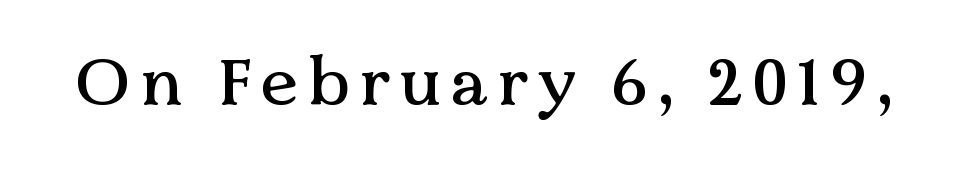
Unlike a clean sans, this face finishes its strokes with serifs. Lines of text with bare space underneath. Ascenders rise straight up at ninety degrees. Note the varied advance widths — an 'i' is clearly narrower than an 'm'.
